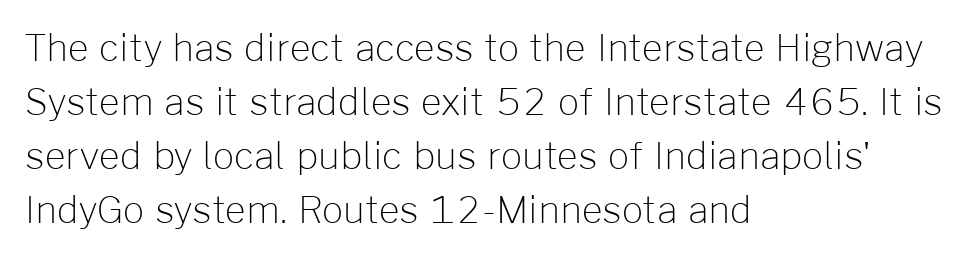
Q: Is the text bold? A: No.
Q: Is the text italic (slanted)? A: No, it is upright.
Q: Is the typeface a serif or a sans-serif typeface? A: Sans-serif.
Q: Is the text underlined? A: No.
Q: How is the paragraph aligned? A: Left-aligned.
Q: Is the spacing between letters normal or unusually wide? A: Normal.
Q: Is the spacing between lines tight, normal or loose? A: Normal.
Q: Width (condensed, normal, or wide)? A: Normal.
Q: Stroke contrast? A: Low.
Q: x-height? A: Medium.
Q: Monospaced? A: No.
